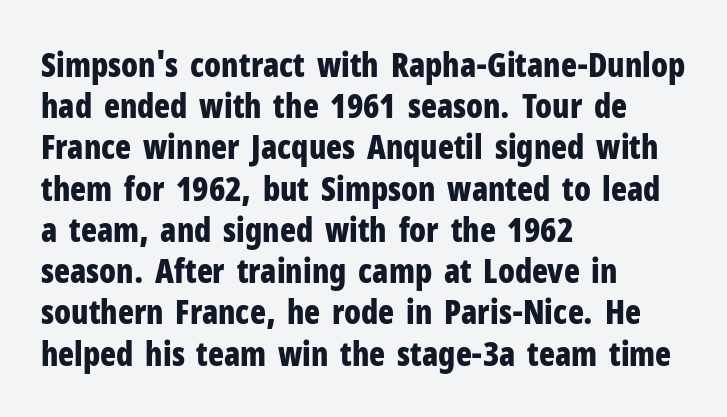
{"serif": "no", "italic": "no", "bold": "yes", "weight": "bold", "width": "condensed", "stroke_contrast": "low", "x_height": "medium", "monospaced": "no", "underline": "no", "align": "left", "line_spacing": "normal", "line_spacing_ratio": 1.25, "letter_spacing": "normal", "letter_spacing_em": 0.0, "glyph_px": 33}
